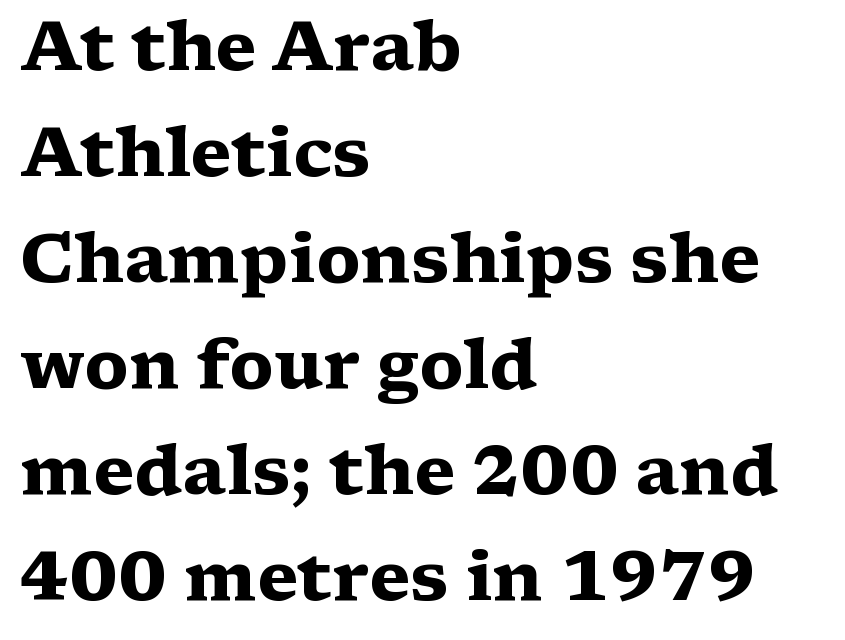
{"serif": "yes", "italic": "no", "bold": "yes", "weight": "heavy", "width": "wide", "stroke_contrast": "medium", "x_height": "medium", "monospaced": "no", "underline": "no", "align": "left", "line_spacing": "normal", "line_spacing_ratio": 1.56, "letter_spacing": "normal", "letter_spacing_em": 0.0, "glyph_px": 68}
